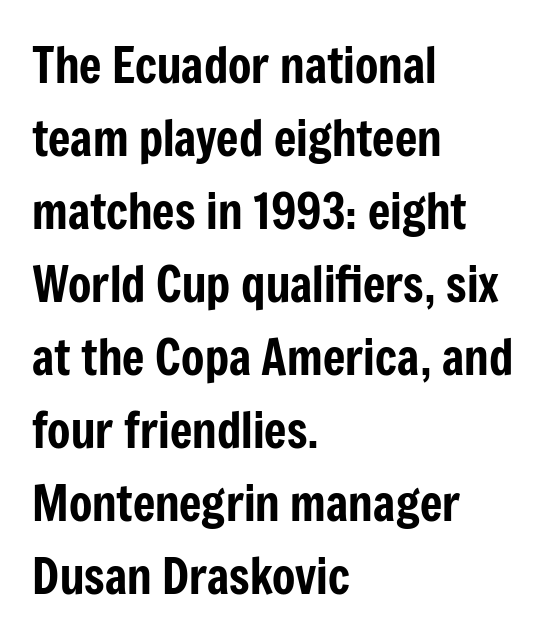
The image shows 48 px condensed sans-serif type, upright; set left-aligned, normal line spacing (1.52x), normal letter spacing, not underlined; low stroke contrast and a medium x-height.
